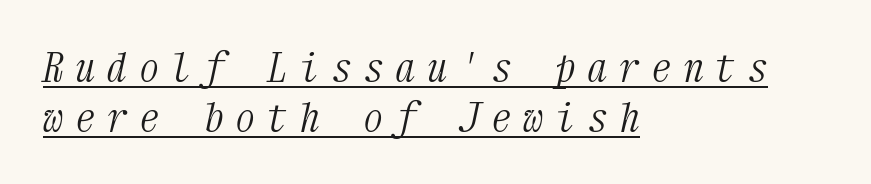
Q: Is the text bold? A: No.
Q: Is the text italic (slanted)? A: Yes, it leans right by about 12 degrees.
Q: Is the typeface a serif or a sans-serif typeface? A: Serif.
Q: Is the text underlined? A: Yes.
Q: How is the paragraph aligned? A: Left-aligned.
Q: Is the spacing between letters normal or unusually wide? A: Unusually wide.
Q: Width (condensed, normal, or wide)? A: Condensed.
Q: Stroke contrast? A: Medium.
Q: x-height? A: Medium.
Q: Monospaced? A: Yes.
